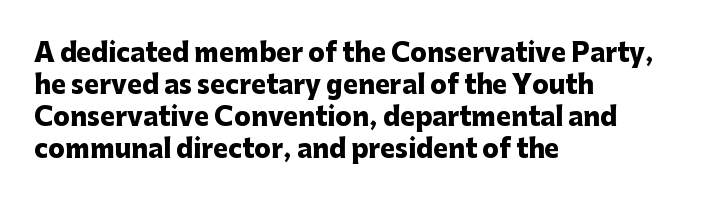
Q: Is the text bold? A: Yes.
Q: Is the text italic (slanted)? A: No, it is upright.
Q: Is the text underlined? A: No.
Q: How is the paragraph aligned? A: Left-aligned.
Q: Is the spacing between letters normal or unusually wide? A: Normal.
Q: Is the spacing between lines tight, normal or loose? A: Normal.
